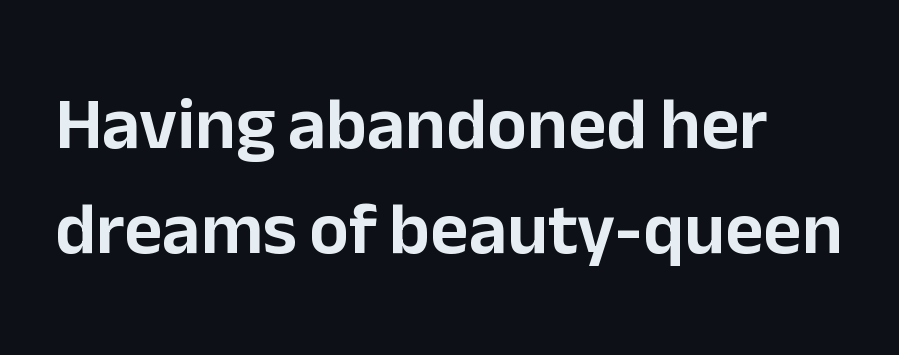
Q: Is the text italic (slanted)? A: No, it is upright.
Q: Is the typeface a serif or a sans-serif typeface? A: Sans-serif.
Q: Is the text underlined? A: No.
Q: Is the spacing between letters normal or unusually wide? A: Normal.
Q: Is the spacing between lines tight, normal or loose? A: Normal.
Q: Width (condensed, normal, or wide)? A: Normal.
Q: Stroke contrast? A: Low.
Q: x-height? A: Medium.
Q: Monospaced? A: No.
